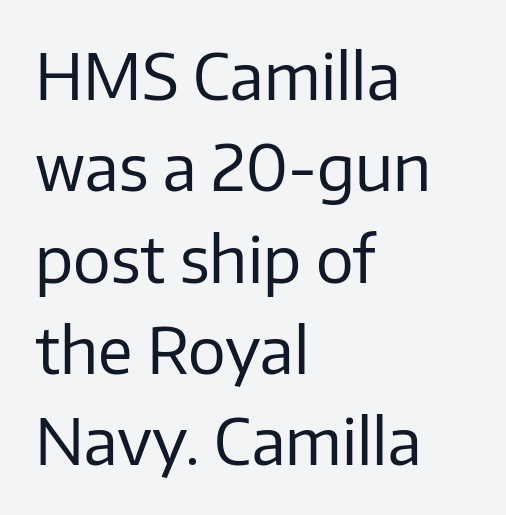
The type sits square on the baseline with zero lean. Check under the words: just untouched page. Standard letterfit; no display-style spreading of the glyphs. Spacing verdict: proportional, widths tailored to each character. In terms of letterform style, serifs are entirely absent.
